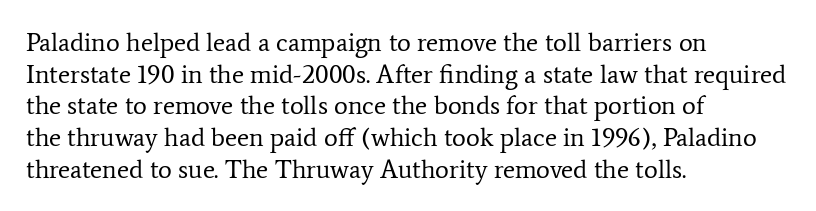
Q: Is the text bold? A: No.
Q: Is the text italic (slanted)? A: No, it is upright.
Q: Is the text underlined? A: No.
Q: How is the paragraph aligned? A: Left-aligned.
Q: Is the spacing between letters normal or unusually wide? A: Normal.
